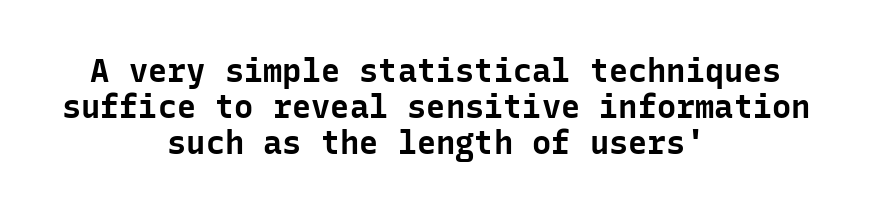
Q: Is the text bold? A: Yes.
Q: Is the text italic (slanted)? A: No, it is upright.
Q: Is the typeface a serif or a sans-serif typeface? A: Sans-serif.
Q: Is the text underlined? A: No.
Q: How is the paragraph aligned? A: Centered.
Q: Is the spacing between letters normal or unusually wide? A: Normal.
Q: Is the spacing between lines tight, normal or loose? A: Tight.
Q: Width (condensed, normal, or wide)? A: Normal.
Q: Stroke contrast? A: Low.
Q: x-height? A: Medium.
Q: Monospaced? A: Yes.
